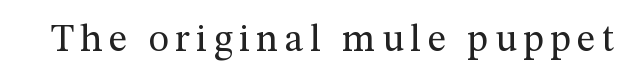
{"serif": "yes", "italic": "no", "bold": "no", "weight": "regular", "width": "normal", "stroke_contrast": "medium", "x_height": "medium", "monospaced": "no", "underline": "no", "glyph_px": 39}
